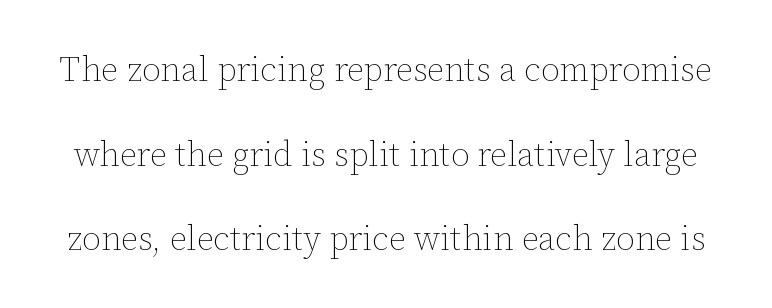
The image shows 34 px thin type, upright; set loose line spacing (2.49x), normal letter spacing, not underlined; low stroke contrast and a medium x-height.
